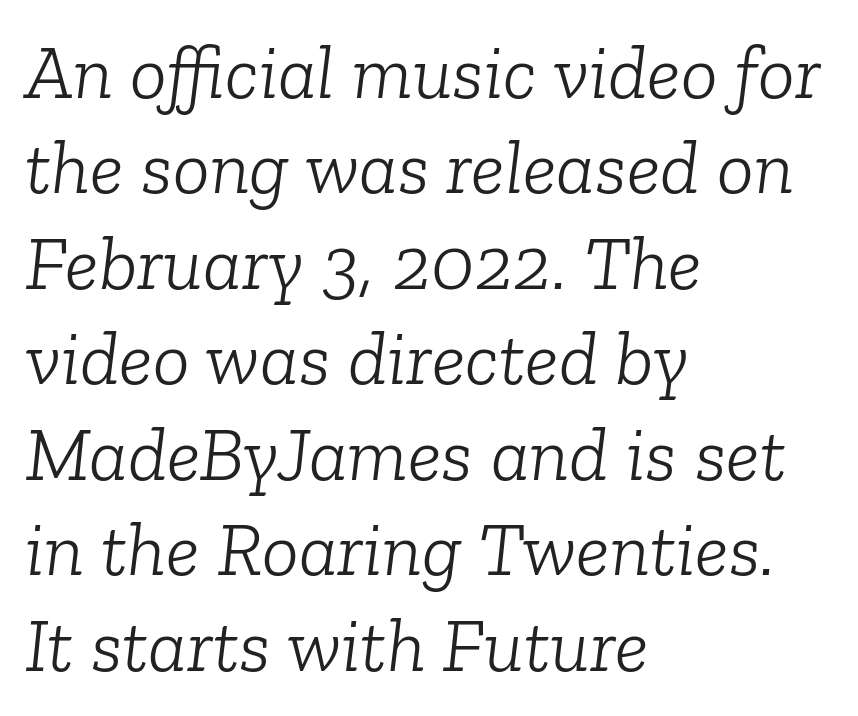
Q: Is the text bold? A: No.
Q: Is the text italic (slanted)? A: Yes, it leans right by about 6 degrees.
Q: Is the typeface a serif or a sans-serif typeface? A: Serif.
Q: Is the text underlined? A: No.
Q: How is the paragraph aligned? A: Left-aligned.
Q: Is the spacing between letters normal or unusually wide? A: Normal.
Q: Width (condensed, normal, or wide)? A: Normal.
Q: Stroke contrast? A: Low.
Q: x-height? A: Medium.
Q: Monospaced? A: No.
